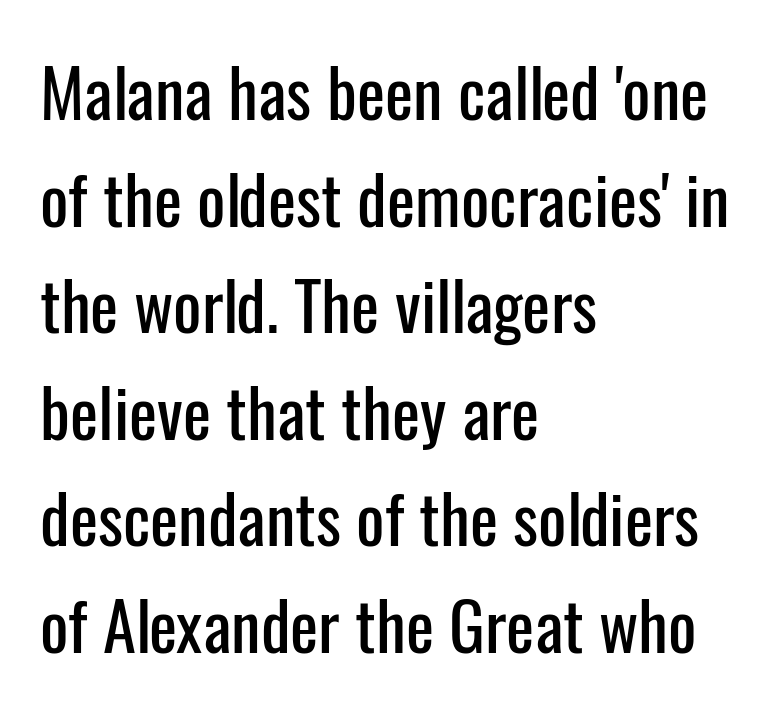
Proportional: the letters do not fall into vertical columns. Is the letter spacing exaggerated? No — it looks like the ordinary default. The typography opts for an upright posture over an oblique one. Layout note: lines flush left. Regarding leading, the lines here are spaced in the standard way.
